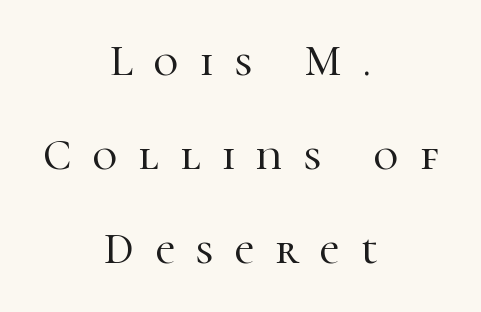
Layout note: lines centered. Ordinary non-slanted type is in use. Looks like regular typesetting: each glyph gets only the width it needs. Loosely led — the rows are spread out. Beneath every word, the page is bare. This rendering employs a face with finishing strokes, i.e., a serif.
